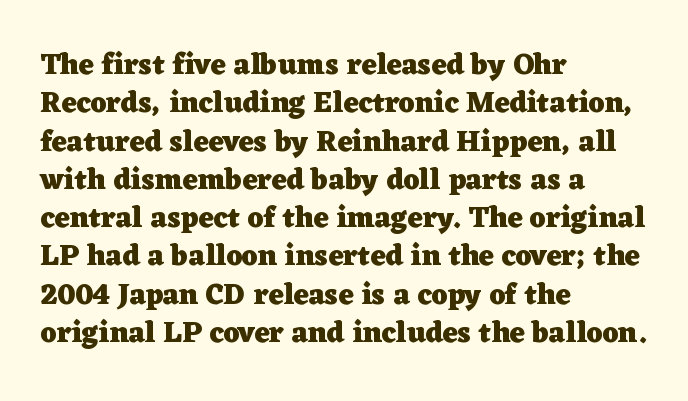
Q: Is the text bold? A: Yes.
Q: Is the text italic (slanted)? A: No, it is upright.
Q: Is the typeface a serif or a sans-serif typeface? A: Serif.
Q: Is the text underlined? A: No.
Q: How is the paragraph aligned? A: Left-aligned.
Q: Is the spacing between letters normal or unusually wide? A: Normal.
Q: Is the spacing between lines tight, normal or loose? A: Normal.
Q: Width (condensed, normal, or wide)? A: Wide.
Q: Stroke contrast? A: Low.
Q: x-height? A: Medium.
Q: Monospaced? A: No.
